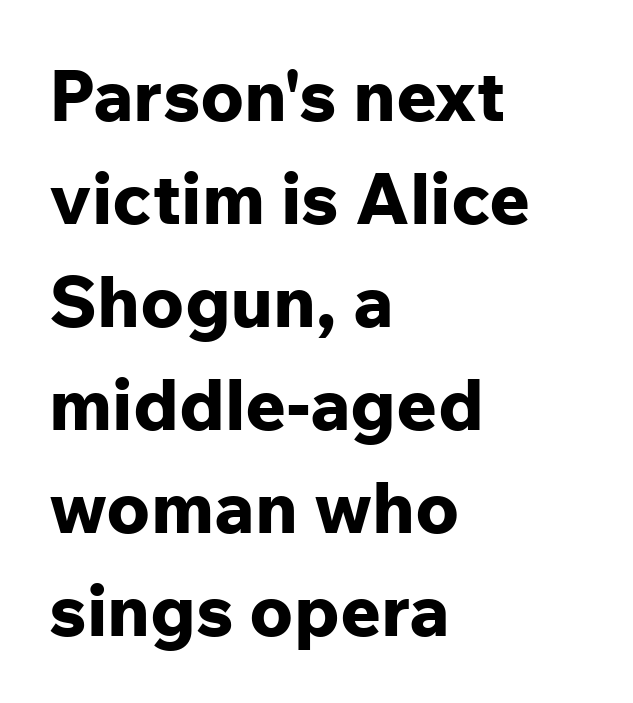
{"serif": "no", "italic": "no", "bold": "yes", "weight": "bold", "width": "normal", "stroke_contrast": "low", "x_height": "medium", "monospaced": "no", "underline": "no", "align": "left", "line_spacing": "normal", "line_spacing_ratio": 1.45, "letter_spacing": "normal", "letter_spacing_em": 0.0, "glyph_px": 71}
